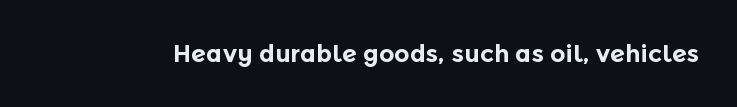
Q: Is the text bold? A: Yes.
Q: Is the text italic (slanted)? A: No, it is upright.
Q: Is the text underlined? A: No.
Q: Is the spacing between letters normal or unusually wide? A: Normal.
